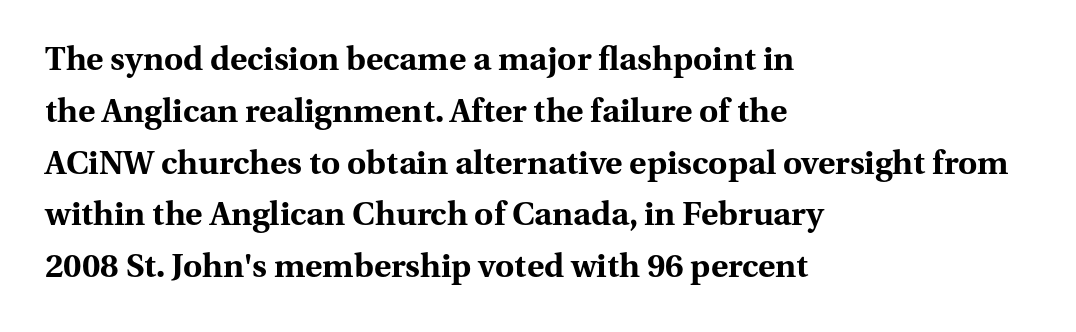
The image shows 33 px bold serif type, upright; set left-aligned, normal line spacing (1.57x), normal letter spacing, not underlined; medium stroke contrast and a medium x-height.
